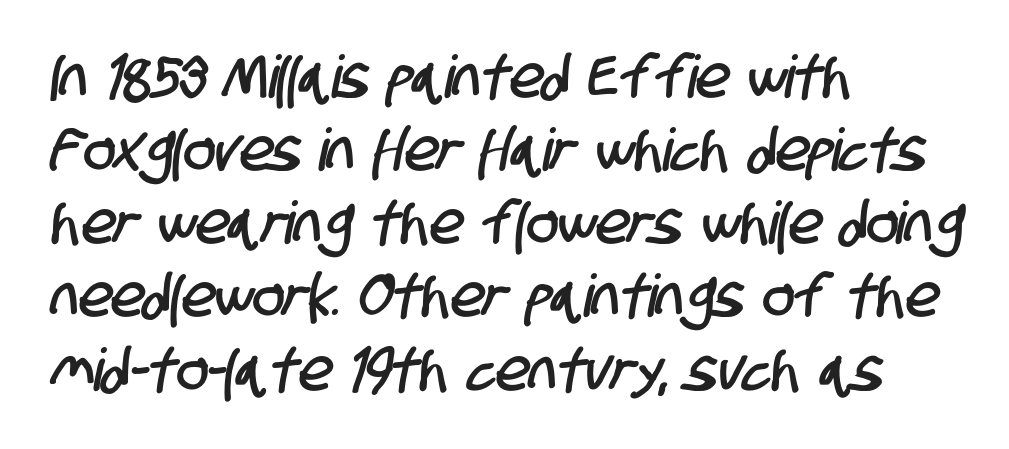
Serifs: no, the terminals of the letterforms are clean. Proportional: the letters do not fall into vertical columns. Honestly, the letter spacing is just normal — you wouldn't notice it. Honestly, there is no underline to notice here at all. Leftover space on each line is placed entirely after the last word.
